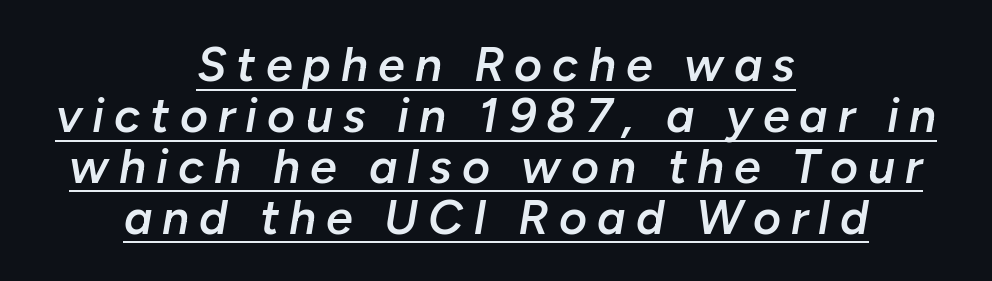
The image shows 48 px semibold type, italic (leaning right); set centered, tight line spacing (1.06x), unusually wide letter spacing (+0.21 em), underlined; low stroke contrast and a medium x-height.
